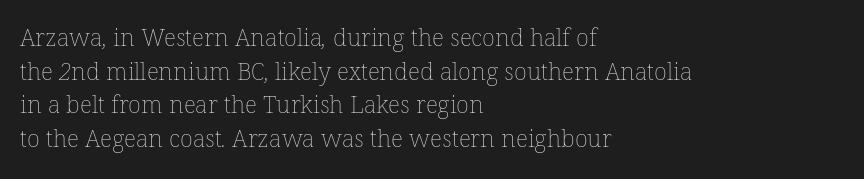
The image shows 24 px text type; set left-aligned, normal line spacing (1.4x), normal letter spacing, not underlined.
